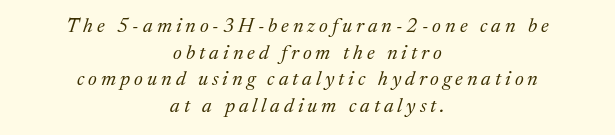
Stems and bowls with no extra thickness — not bold. Regarding leading, the lines here are spaced in the standard way. Short note: letters widely spaced. These lines stack symmetrically, like a column narrowing and widening about its center.
